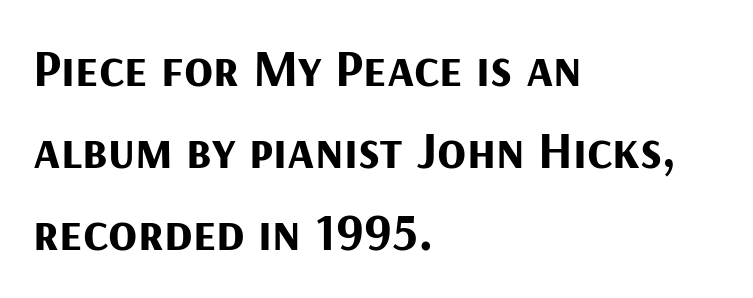
The string is rendered with underlining switched off. This is the regular roman posture of the typeface. Weight: bold. This rendering employs a face without finishing strokes, i.e., a sans-serif.
